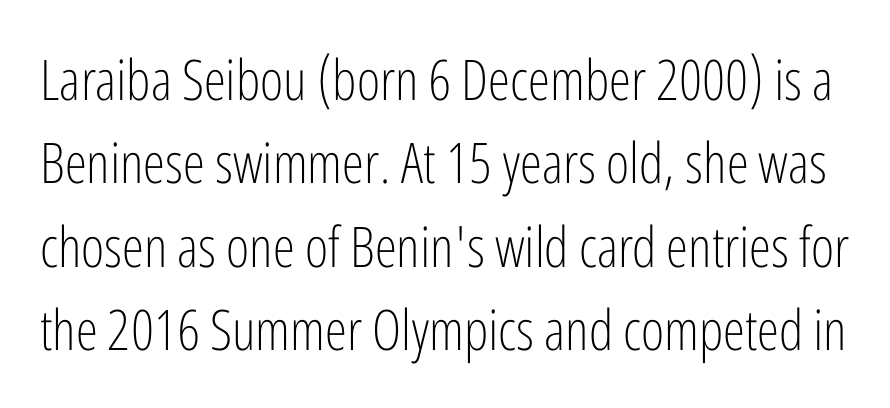
Q: Is the text bold? A: No.
Q: Is the text italic (slanted)? A: No, it is upright.
Q: Is the typeface a serif or a sans-serif typeface? A: Sans-serif.
Q: Is the text underlined? A: No.
Q: Is the spacing between letters normal or unusually wide? A: Normal.
Q: Is the spacing between lines tight, normal or loose? A: Normal.
Q: Width (condensed, normal, or wide)? A: Condensed.
Q: Stroke contrast? A: Low.
Q: x-height? A: Medium.
Q: Monospaced? A: No.
